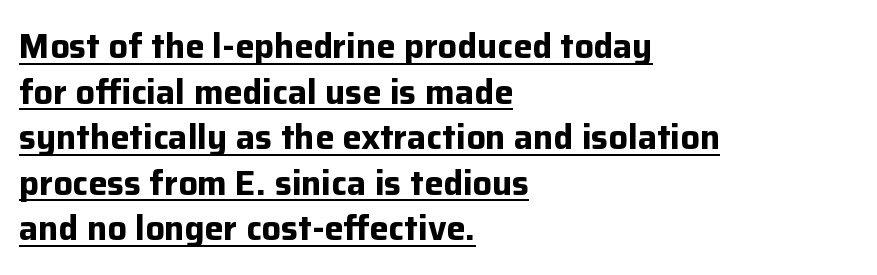
Q: Is the text bold? A: Yes.
Q: Is the text italic (slanted)? A: No, it is upright.
Q: Is the typeface a serif or a sans-serif typeface? A: Sans-serif.
Q: Is the text underlined? A: Yes.
Q: How is the paragraph aligned? A: Left-aligned.
Q: Is the spacing between letters normal or unusually wide? A: Normal.
Q: Is the spacing between lines tight, normal or loose? A: Normal.
Q: Width (condensed, normal, or wide)? A: Normal.
Q: Stroke contrast? A: Low.
Q: x-height? A: Medium.
Q: Monospaced? A: No.
